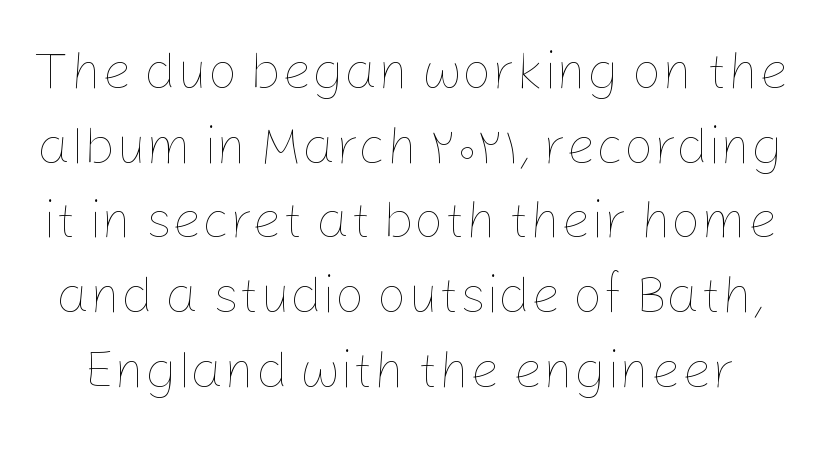
No heavy texture on the line: the type isn't bold. No italicization has been applied; the sample stays upright. Interline gaps are of average width in this sample. Spacing verdict: proportional, widths tailored to each character. The glyphs are unaccompanied by any horizontal stroke below them.
